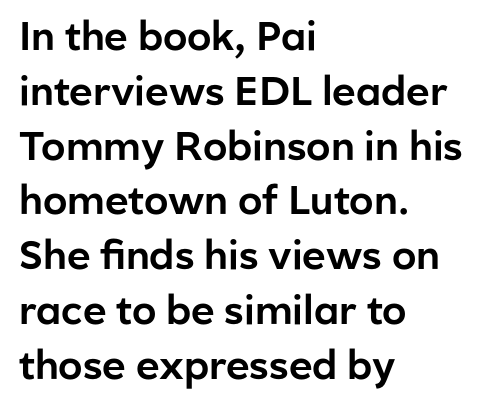
{"serif": "no", "italic": "no", "width": "normal", "stroke_contrast": "low", "x_height": "medium", "monospaced": "no", "underline": "no", "align": "left", "line_spacing": "normal", "line_spacing_ratio": 1.37, "letter_spacing": "normal", "letter_spacing_em": 0.0, "glyph_px": 40}
